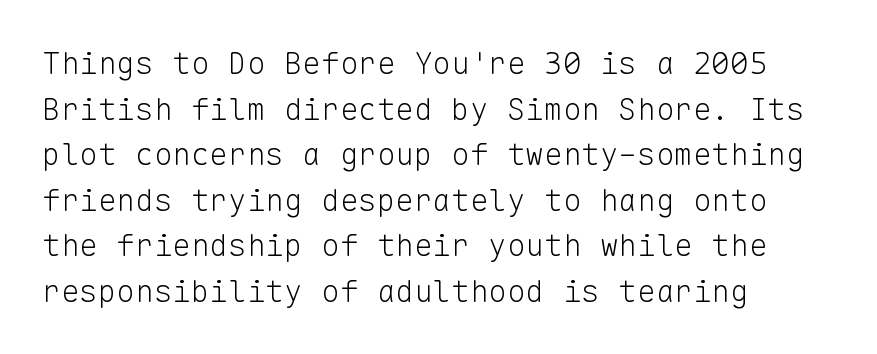
{"serif": "no", "italic": "no", "bold": "no", "weight": "light", "width": "normal", "stroke_contrast": "low", "x_height": "medium", "monospaced": "yes", "underline": "no", "align": "left", "line_spacing": "normal", "line_spacing_ratio": 1.47, "letter_spacing": "normal", "letter_spacing_em": 0.0, "glyph_px": 31}
